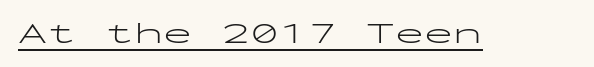
Q: Is the text bold? A: No.
Q: Is the text italic (slanted)? A: No, it is upright.
Q: Is the typeface a serif or a sans-serif typeface? A: Sans-serif.
Q: Is the text underlined? A: Yes.
Q: Is the spacing between letters normal or unusually wide? A: Normal.
Q: Width (condensed, normal, or wide)? A: Wide.
Q: Stroke contrast? A: Low.
Q: x-height? A: Medium.
Q: Monospaced? A: Yes.
